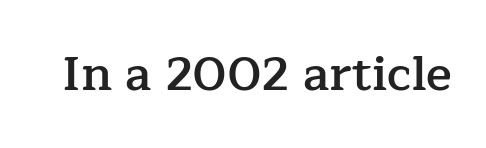
Q: Is the text bold? A: Semi-bold.
Q: Is the text italic (slanted)? A: No, it is upright.
Q: Is the typeface a serif or a sans-serif typeface? A: Serif.
Q: Is the text underlined? A: No.
Q: Is the spacing between letters normal or unusually wide? A: Normal.
Q: Width (condensed, normal, or wide)? A: Normal.
Q: Stroke contrast? A: Low.
Q: x-height? A: Medium.
Q: Monospaced? A: No.
